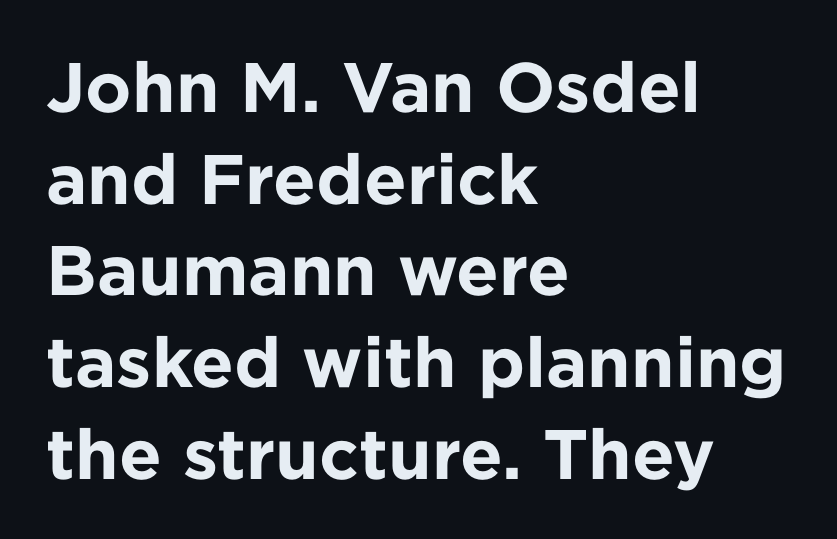
Q: Is the text bold? A: Yes.
Q: Is the text italic (slanted)? A: No, it is upright.
Q: Is the typeface a serif or a sans-serif typeface? A: Sans-serif.
Q: Is the text underlined? A: No.
Q: How is the paragraph aligned? A: Left-aligned.
Q: Is the spacing between letters normal or unusually wide? A: Normal.
Q: Is the spacing between lines tight, normal or loose? A: Normal.
Q: Width (condensed, normal, or wide)? A: Normal.
Q: Stroke contrast? A: Low.
Q: x-height? A: Medium.
Q: Monospaced? A: No.
